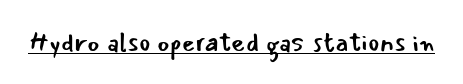
Vertical stems look standard width or narrower in stroke. This sample carries an underscore along the baseline area. Notice how the stems are strictly vertical — no italics here. Spacing between characters is what you'd get straight out of the box.
